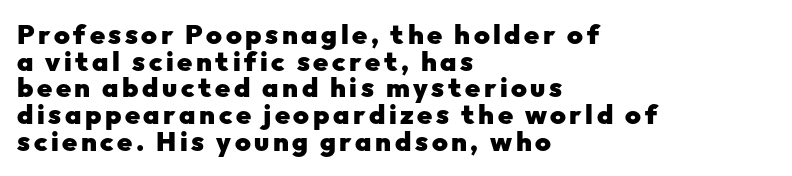
The image shows 27 px bold type, upright; set left-aligned, tight line spacing (0.99x), not underlined.
